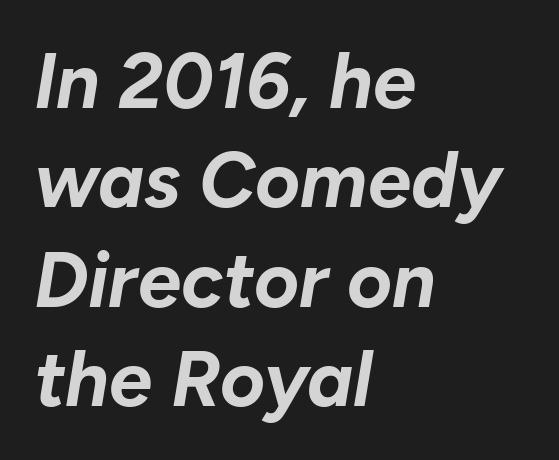
Underline: absent. Words appear dense and cohesive because spacing is normal. Which margin do the lines hug? The left one — the right edge is uneven. Looking at the ascenders, they clearly lean.
